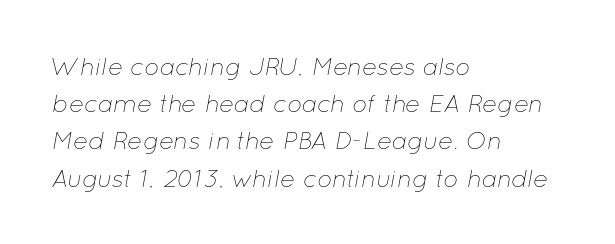
Q: Is the text bold? A: No.
Q: Is the text italic (slanted)? A: Yes, it leans right by about 12 degrees.
Q: Is the text underlined? A: No.
Q: How is the paragraph aligned? A: Left-aligned.
Q: Is the spacing between letters normal or unusually wide? A: Normal.
Q: Is the spacing between lines tight, normal or loose? A: Normal.
